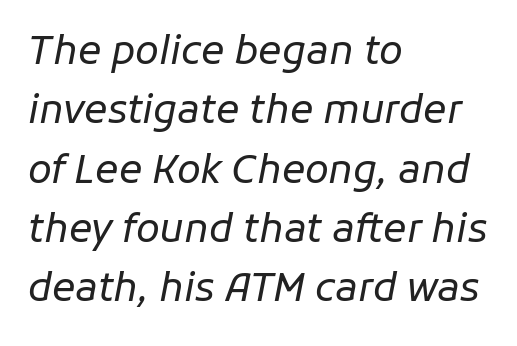
{"italic": "yes", "lean": "right", "slant_degrees": 11, "bold": "no", "weight": "regular", "width": "normal", "stroke_contrast": "low", "x_height": "medium", "monospaced": "no", "underline": "no", "align": "left", "line_spacing": "normal", "line_spacing_ratio": 1.52, "letter_spacing": "normal", "letter_spacing_em": 0.0, "glyph_px": 39}
